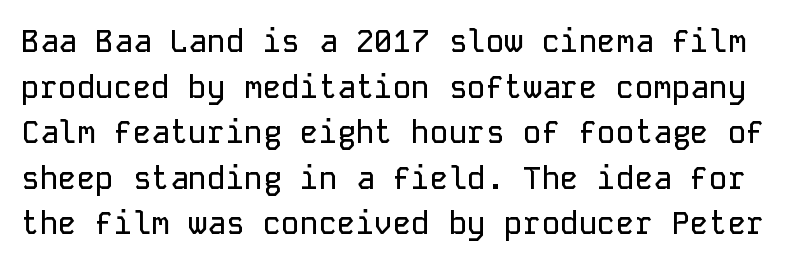
In terms of leading, this rendering sits right in the middle. This is roman type, the default non-slanted kind. The passage shown is typeset with a sans-serif family. Clear beneath every line of the passage. How are the letters spaced? Ordinarily, with no added tracking. This sample has the even, mechanical cadence of fixed-width lettering.
